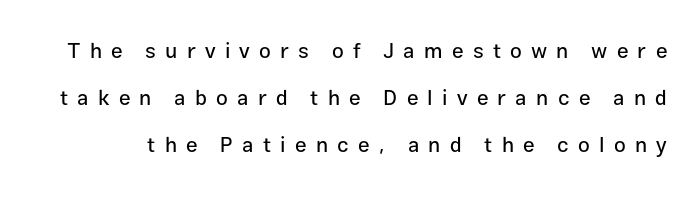
Q: Is the text italic (slanted)? A: No, it is upright.
Q: Is the text underlined? A: No.
Q: Is the spacing between letters normal or unusually wide? A: Unusually wide.
Q: Is the spacing between lines tight, normal or loose? A: Loose.
